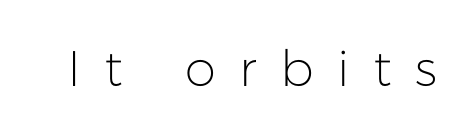
The image shows 50 px light sans-serif type, upright; set unusually wide letter spacing (+0.47 em), not underlined; low stroke contrast and a medium x-height.
